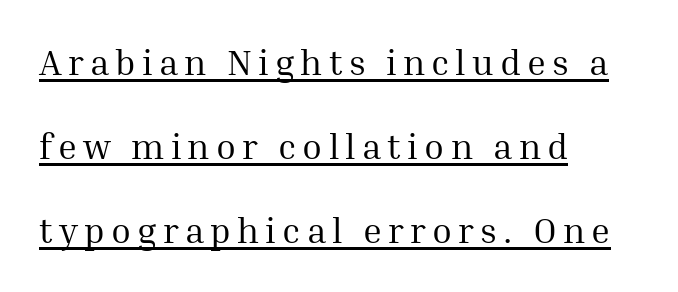
Q: Is the text bold? A: No.
Q: Is the text italic (slanted)? A: No, it is upright.
Q: Is the typeface a serif or a sans-serif typeface? A: Serif.
Q: Is the text underlined? A: Yes.
Q: How is the paragraph aligned? A: Left-aligned.
Q: Is the spacing between lines tight, normal or loose? A: Loose.
Q: Width (condensed, normal, or wide)? A: Normal.
Q: Stroke contrast? A: Medium.
Q: x-height? A: Medium.
Q: Monospaced? A: No.
